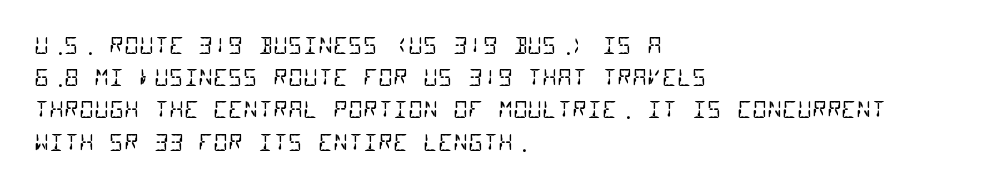
The image shows 23 px text type; set left-aligned, normal line spacing (1.4x), normal letter spacing, not underlined.
